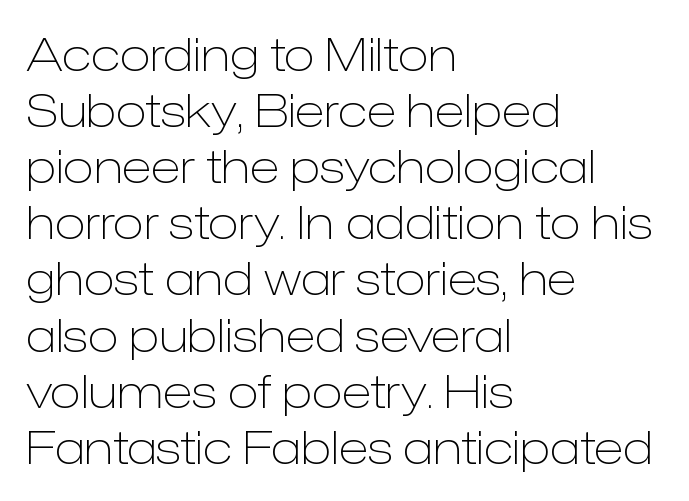
The image shows 46 px light sans-serif type, upright; set left-aligned, line spacing 1.22x, normal letter spacing, not underlined; low stroke contrast and a medium x-height.
